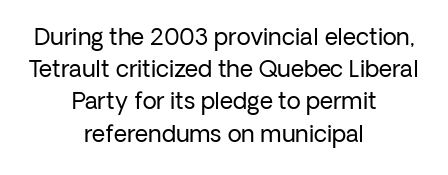
The rendering uses a moderate line-height, typical for paragraphs. A typesetter would mark this as roman, not italic. Letters have the restrained weight of plain body copy at most. The letters sit at their default tracking, neither squeezed nor spread. Each line is balanced around a shared central axis. Decoration check: the copy has no underline.
